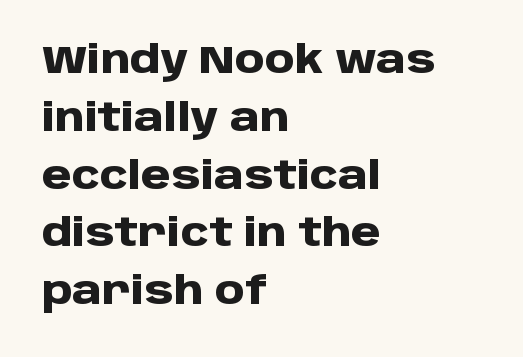
{"serif": "no", "italic": "no", "bold": "yes", "weight": "heavy", "width": "normal", "stroke_contrast": "low", "x_height": "large", "monospaced": "no", "underline": "no", "align": "left", "line_spacing": "normal", "line_spacing_ratio": 1.52, "letter_spacing": "normal", "letter_spacing_em": 0.0, "glyph_px": 38}
